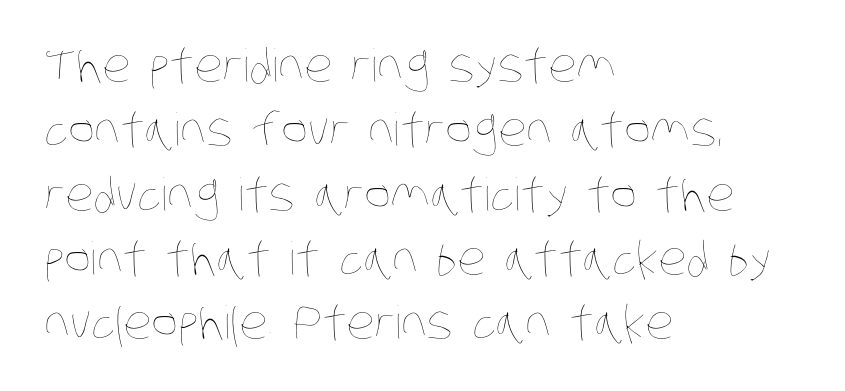
The image shows 45 px thin, condensed type; set left-aligned, normal line spacing (1.43x), normal letter spacing, not underlined; low stroke contrast and a large x-height.
